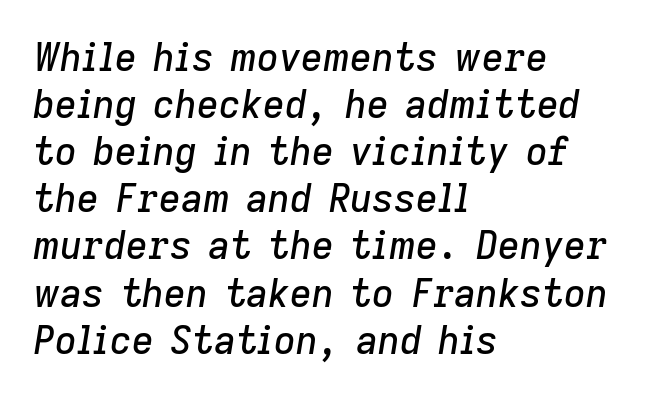
Does the copy run flush right? No — it runs flush left. Observe the ordinary spacing: letters are neighbours, not strangers. Would a proofreader flag this as italicized? Yes. These lines are rendered in a variable-pitch font.
